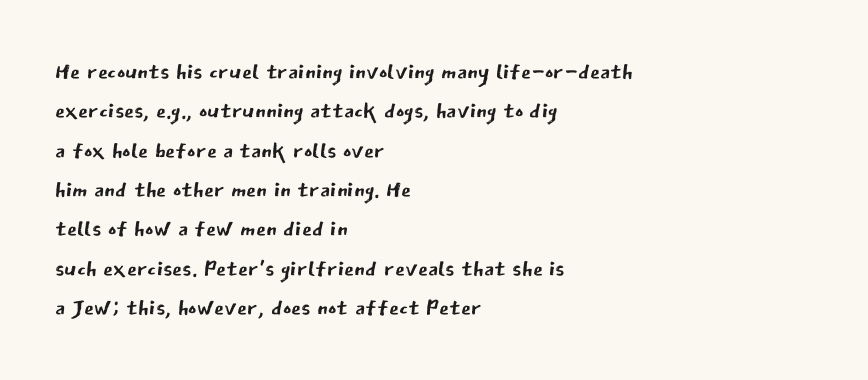
Q: Is the text bold? A: No.
Q: Is the text italic (slanted)? A: No, it is upright.
Q: Is the typeface a serif or a sans-serif typeface? A: Sans-serif.
Q: Is the text underlined? A: No.
Q: How is the paragraph aligned? A: Left-aligned.
Q: Is the spacing between letters normal or unusually wide? A: Normal.
Q: Width (condensed, normal, or wide)? A: Normal.
Q: Stroke contrast? A: Low.
Q: x-height? A: Medium.
Q: Monospaced? A: No.
